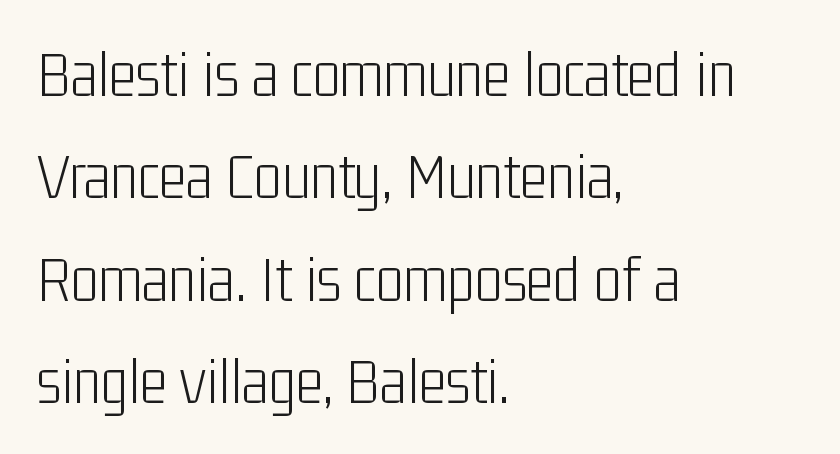
Q: Is the text bold? A: No.
Q: Is the text italic (slanted)? A: No, it is upright.
Q: Is the typeface a serif or a sans-serif typeface? A: Sans-serif.
Q: Is the text underlined? A: No.
Q: How is the paragraph aligned? A: Left-aligned.
Q: Is the spacing between letters normal or unusually wide? A: Normal.
Q: Is the spacing between lines tight, normal or loose? A: Normal.
Q: Width (condensed, normal, or wide)? A: Condensed.
Q: Stroke contrast? A: Low.
Q: x-height? A: Medium.
Q: Monospaced? A: No.
